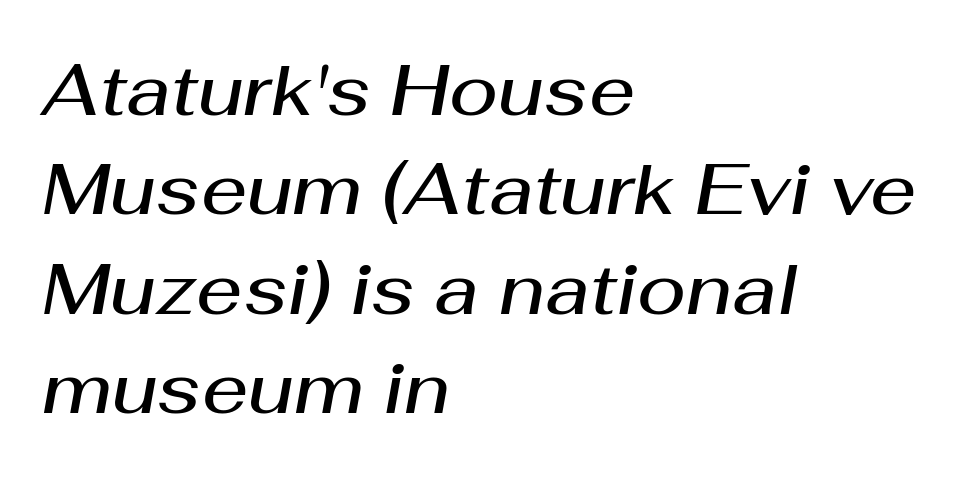
The letters advance in unequal steps, a hallmark of proportional type. If you measured baseline to baseline, you'd find a middling distance. The typesetting leans somewhat heavy: a semibold. Caption: multi-line text, flush left, ragged right.
